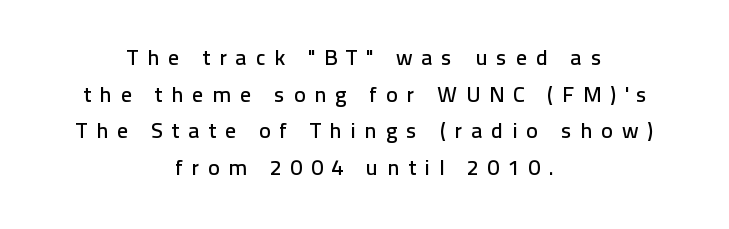
How are the letters spaced? Widely, with obvious added tracking. The specimen omits any rule beneath the text block's lines. Successive baselines arrive at the customary interval. Quick note: not italic, upright. Each line is balanced around a shared central axis.
